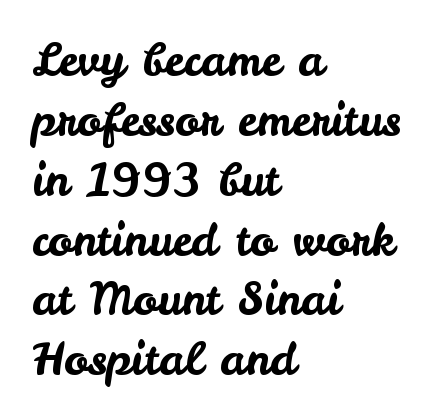
Q: Is the text italic (slanted)? A: Yes.
Q: Is the typeface a serif or a sans-serif typeface? A: Sans-serif.
Q: Is the text underlined? A: No.
Q: How is the paragraph aligned? A: Left-aligned.
Q: Is the spacing between letters normal or unusually wide? A: Normal.
Q: Is the spacing between lines tight, normal or loose? A: Normal.
Q: Width (condensed, normal, or wide)? A: Normal.
Q: Stroke contrast? A: Low.
Q: x-height? A: Small.
Q: Monospaced? A: No.
